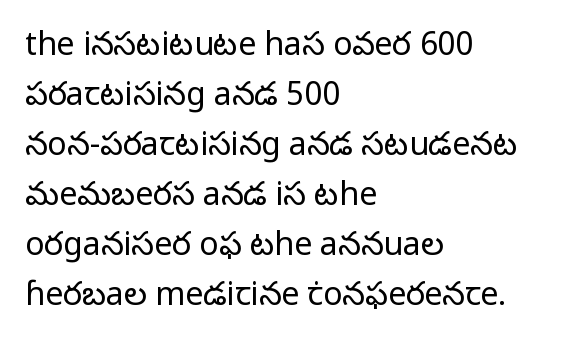
Spacing verdict: proportional, widths tailored to each character. Posture: upright roman. Each word holds together tightly as a unit, with standard inter-letter gaps. Decoration check: the copy has no underline. The typesetting does not lean heavy: it is not bold. The text was rendered using a sans face with plain stroke endings.
